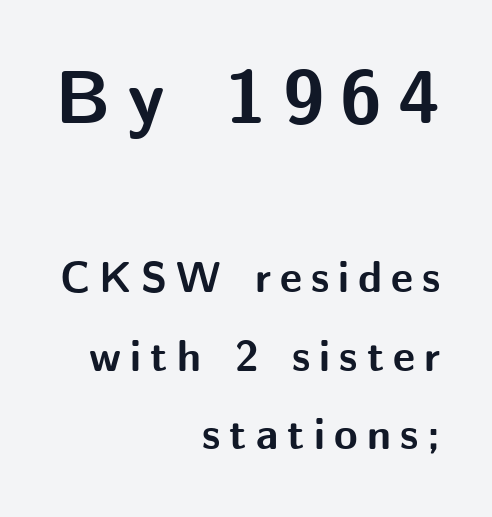
{"serif": "no", "italic": "no", "bold": "yes", "weight": "bold", "width": "normal", "stroke_contrast": "medium", "x_height": "medium", "monospaced": "no", "underline": "no", "align": "right", "line_spacing_ratio": 1.83, "letter_spacing": "wide", "letter_spacing_em": 0.21, "larger_block": "first", "size_ratio": 1.77, "glyph_px": 76}
